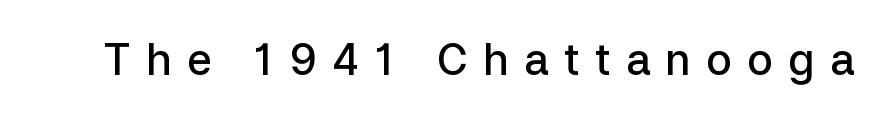
The image shows 43 px semibold sans-serif type, upright; set unusually wide letter spacing (+0.35 em), not underlined; low stroke contrast and a medium x-height.
